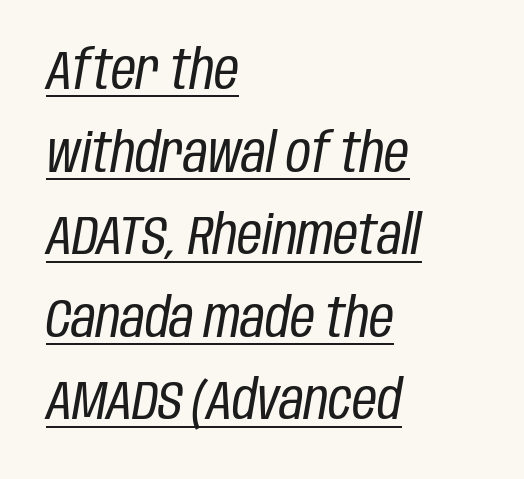
{"italic": "yes", "lean": "right", "slant_degrees": 10, "bold": "no", "weight": "regular", "width": "condensed", "stroke_contrast": "low", "x_height": "large", "monospaced": "no", "underline": "yes", "align": "left", "line_spacing": "normal", "line_spacing_ratio": 1.53, "letter_spacing": "normal", "letter_spacing_em": 0.0, "glyph_px": 54}
